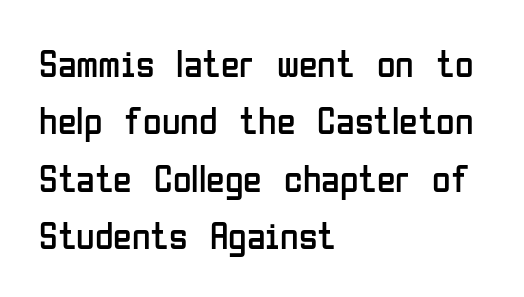
Q: Is the text bold? A: No.
Q: Is the text italic (slanted)? A: No, it is upright.
Q: Is the typeface a serif or a sans-serif typeface? A: Sans-serif.
Q: Is the text underlined? A: No.
Q: How is the paragraph aligned? A: Left-aligned.
Q: Is the spacing between letters normal or unusually wide? A: Normal.
Q: Is the spacing between lines tight, normal or loose? A: Normal.
Q: Width (condensed, normal, or wide)? A: Condensed.
Q: Stroke contrast? A: Low.
Q: x-height? A: Medium.
Q: Monospaced? A: No.
